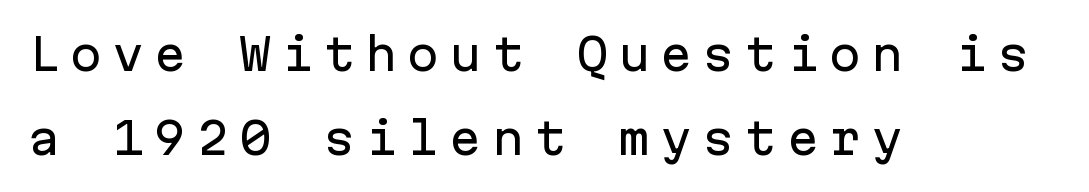
{"serif": "no", "italic": "no", "width": "normal", "stroke_contrast": "low", "x_height": "medium", "monospaced": "yes", "underline": "no", "align": "left", "line_spacing": "loose", "line_spacing_ratio": 1.95, "letter_spacing": "wide", "letter_spacing_em": 0.23, "glyph_px": 43}
